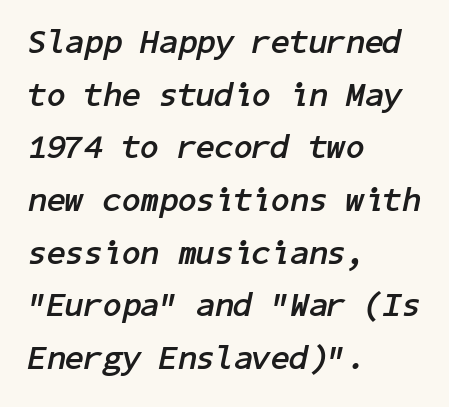
Q: Is the text bold? A: Yes.
Q: Is the text italic (slanted)? A: Yes, it leans right by about 11 degrees.
Q: Is the text underlined? A: No.
Q: How is the paragraph aligned? A: Left-aligned.
Q: Is the spacing between letters normal or unusually wide? A: Normal.
Q: Is the spacing between lines tight, normal or loose? A: Normal.
Q: Width (condensed, normal, or wide)? A: Normal.
Q: Stroke contrast? A: Low.
Q: x-height? A: Medium.
